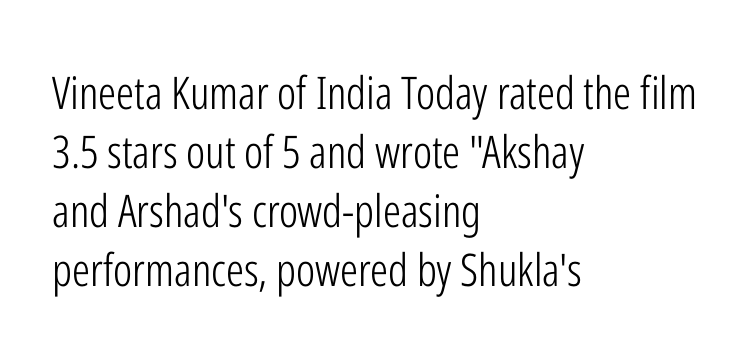
{"serif": "no", "italic": "no", "bold": "no", "weight": "light", "width": "condensed", "stroke_contrast": "low", "x_height": "medium", "monospaced": "no", "underline": "no", "align": "left", "line_spacing": "normal", "line_spacing_ratio": 1.31, "letter_spacing": "normal", "letter_spacing_em": 0.0, "glyph_px": 45}
